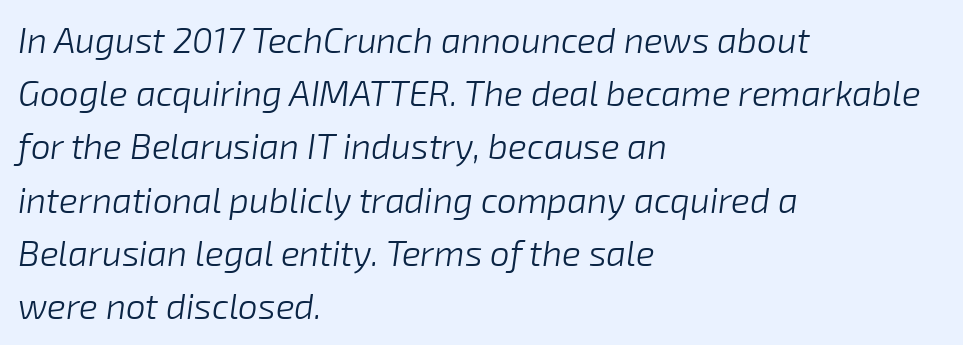
The image shows 35 px light type, italic (leaning right); set left-aligned, normal line spacing (1.52x), normal letter spacing, not underlined; low stroke contrast and a medium x-height.
